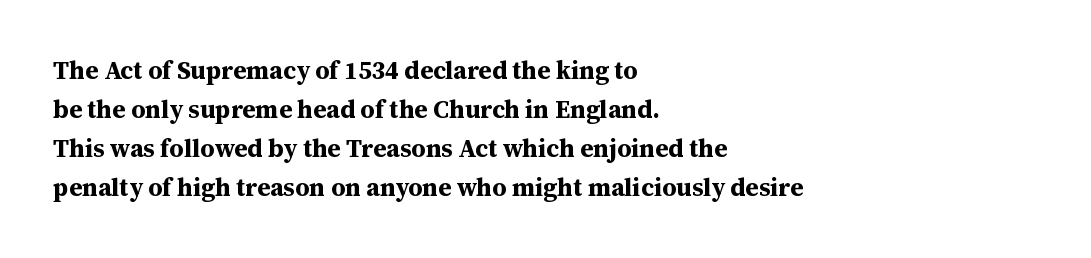
The image shows 25 px bold type, upright; set left-aligned, normal line spacing (1.56x), normal letter spacing, not underlined.
